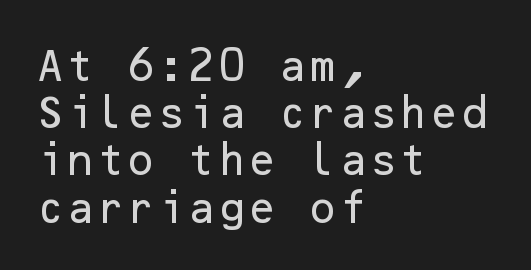
{"serif": "no", "italic": "no", "width": "normal", "stroke_contrast": "low", "x_height": "medium", "underline": "no", "align": "left", "line_spacing": "normal", "line_spacing_ratio": 1.35, "letter_spacing": "normal", "letter_spacing_em": 0.0, "glyph_px": 35}
